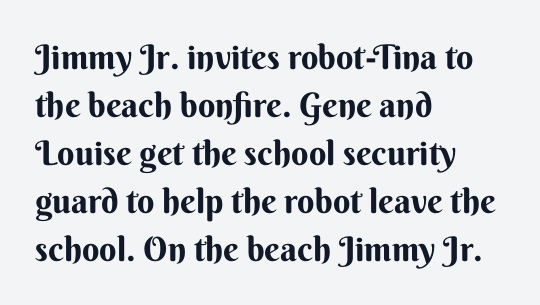
{"serif": "no", "italic": "no", "bold": "yes", "weight": "bold", "width": "normal", "stroke_contrast": "medium", "x_height": "small", "monospaced": "no", "underline": "no", "align": "left", "line_spacing": "normal", "line_spacing_ratio": 1.41, "letter_spacing": "normal", "letter_spacing_em": 0.0, "glyph_px": 34}
